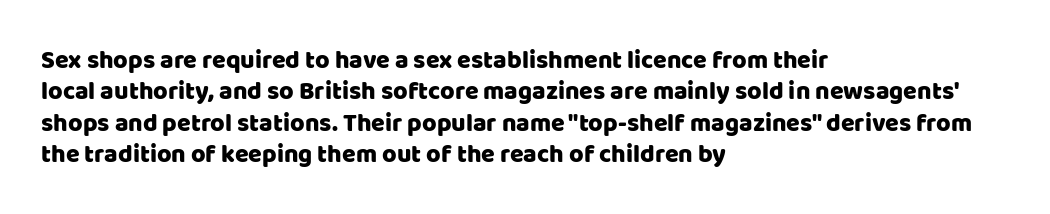
The space directly below the letters is spotless. Whoever set this chose a conventional vertical rhythm. The typesetter chose a ragged-right arrangement here. Posture: straight, roman, zero tilt. Standard letterfit; no display-style spreading of the glyphs.
